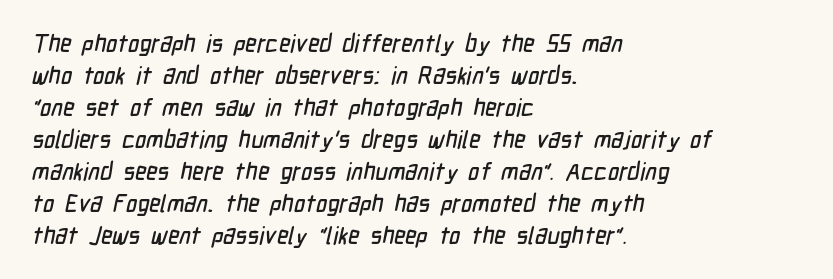
The image shows 24 px text type; set left-aligned, normal line spacing (1.33x), normal letter spacing, not underlined.
